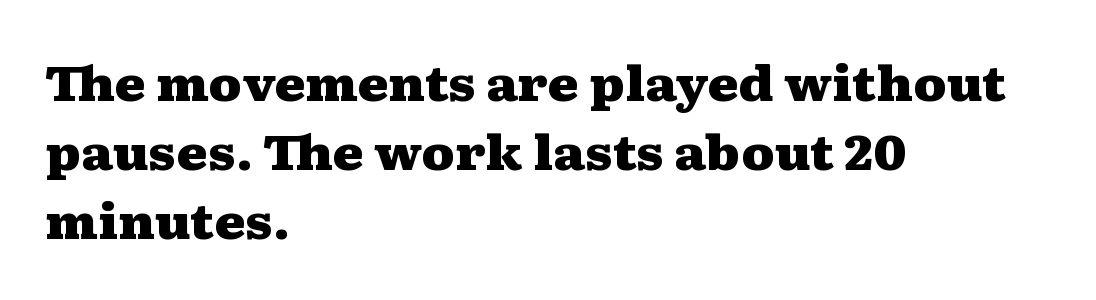
{"serif": "yes", "italic": "no", "bold": "yes", "weight": "heavy", "width": "wide", "stroke_contrast": "medium", "x_height": "medium", "monospaced": "no", "underline": "no", "align": "left", "line_spacing": "normal", "line_spacing_ratio": 1.47, "letter_spacing": "normal", "letter_spacing_em": 0.0, "glyph_px": 47}
